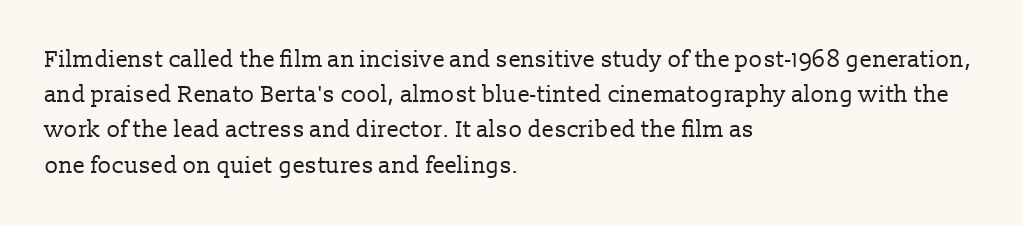
{"italic": "no", "bold": "no", "underline": "no", "align": "left", "line_spacing": "normal", "line_spacing_ratio": 1.53, "letter_spacing": "normal", "letter_spacing_em": 0.0, "glyph_px": 23}
